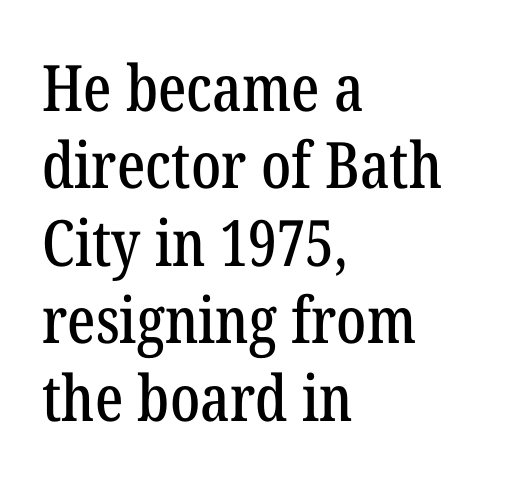
The image shows 64 px condensed serif type, upright; set left-aligned, line spacing 1.21x, normal letter spacing, not underlined; low stroke contrast and a medium x-height.
